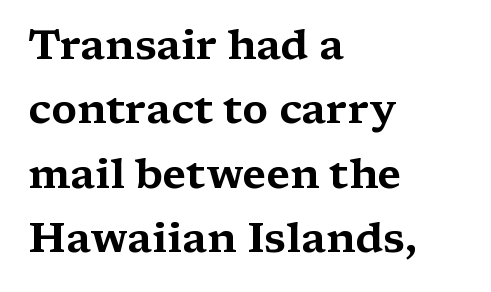
The image shows 42 px wide serif type, upright; set left-aligned, normal line spacing (1.53x), normal letter spacing, not underlined; medium stroke contrast and a medium x-height.
